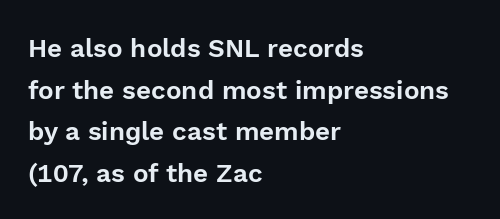
The glyphs are unaccompanied by any horizontal stroke below them. Nope, not italic — everything's standing straight. This sample keeps an unexceptional amount of space between lines. The lines are quadded left. Characters follow at the spacing the type designer built in.
